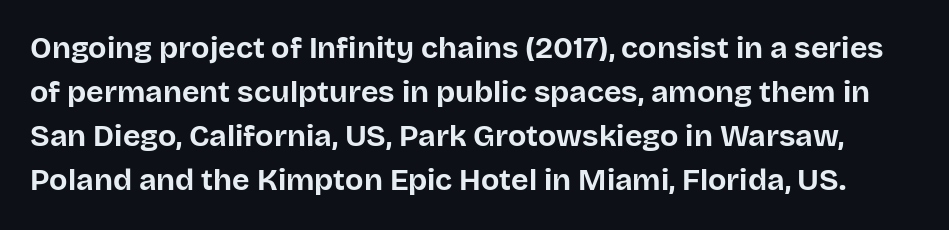
Look at the bottom of the vertical strokes: they stop flat, with no serifs. A full-strength bold gives these letters their thick strokes. A typesetter would call this leading conventional body-copy spacing. Just letters on the line, the space beneath them empty.
